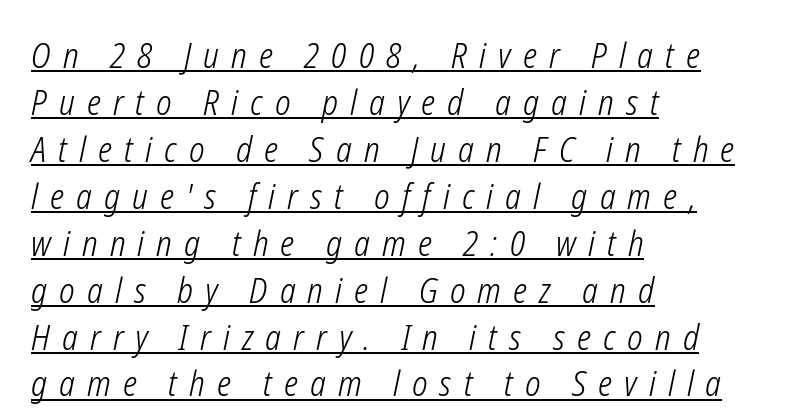
The image shows 34 px light, condensed type, italic (leaning right); set left-aligned, normal line spacing (1.38x), unusually wide letter spacing (+0.36 em), underlined; low stroke contrast and a medium x-height.
